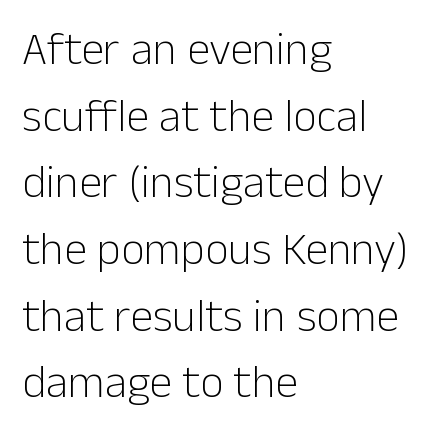
What's the leading like? Ordinary, nothing unusual. Quick note: underline off. A quiet, ordinary-to-light weight characterises the typeface. Reading down the block, your eye returns to a fixed left position each line.
